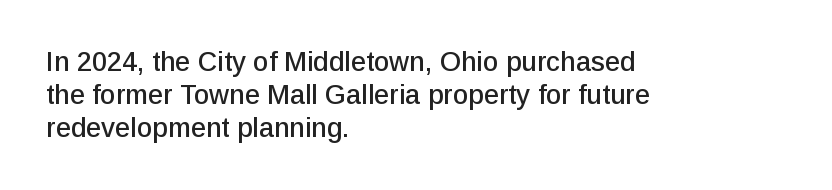
Every row of glyphs begins at an identical x-position on the left. These lines were composed using upright roman letters. Standard letterfit; no display-style spreading of the glyphs. The glyphs are unaccompanied by any horizontal stroke below them.
